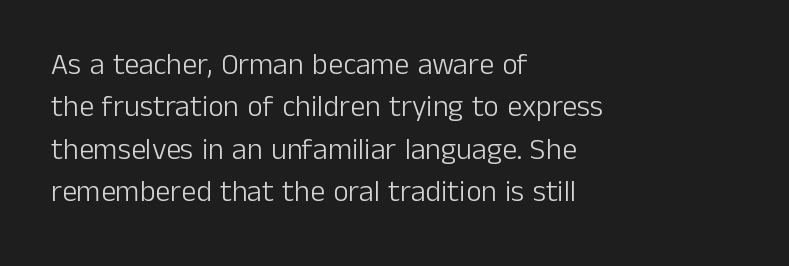
The image shows 30 px light sans-serif type, upright; set left-aligned, normal line spacing (1.41x), normal letter spacing, not underlined; low stroke contrast and a medium x-height.
